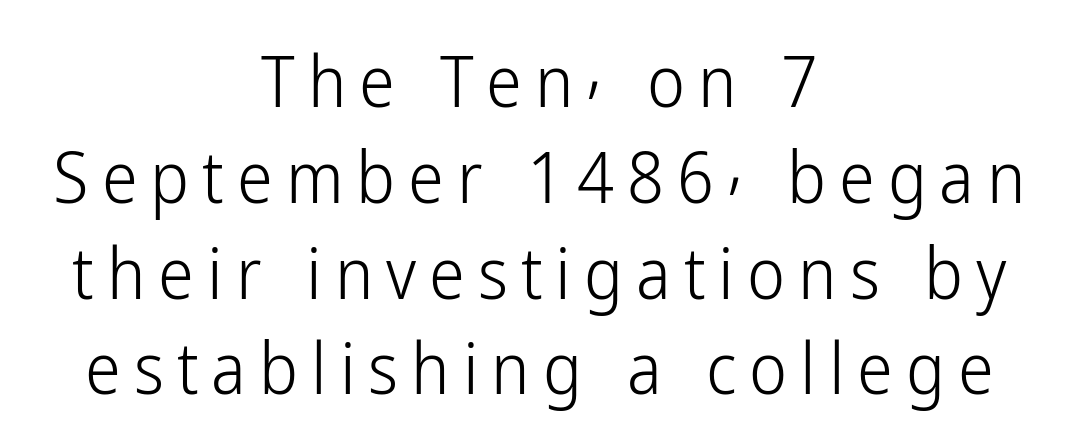
The image shows 72 px light, condensed sans-serif type, upright; set centered, normal line spacing (1.33x), not underlined; low stroke contrast and a medium x-height.
